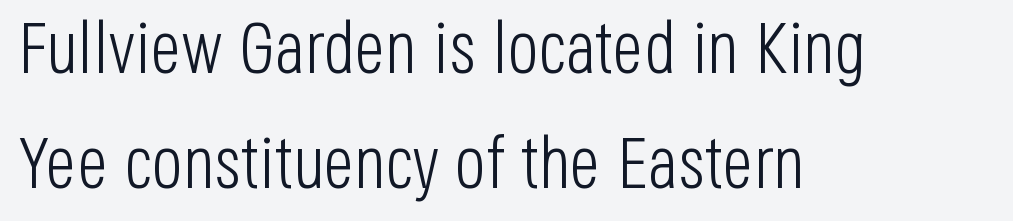
The image shows 73 px light, condensed sans-serif type, upright; set left-aligned, normal line spacing (1.58x), normal letter spacing, not underlined; low stroke contrast and a large x-height.
